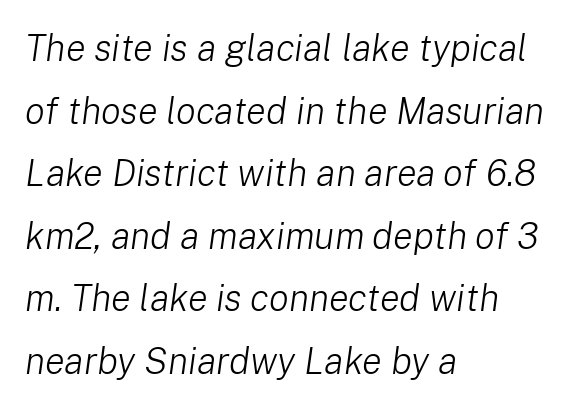
The image shows 37 px light type, italic (leaning right); set left-aligned, normal line spacing (1.69x), normal letter spacing, not underlined; low stroke contrast and a medium x-height.
